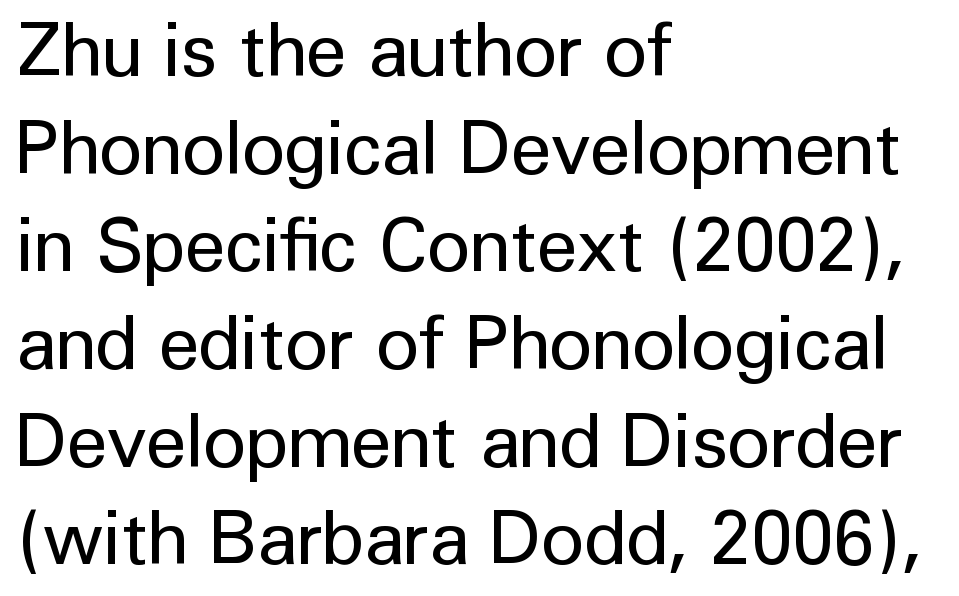
The image shows 74 px regular-weight sans-serif type, upright; set left-aligned, normal line spacing (1.32x), normal letter spacing, not underlined; low stroke contrast and a medium x-height.
